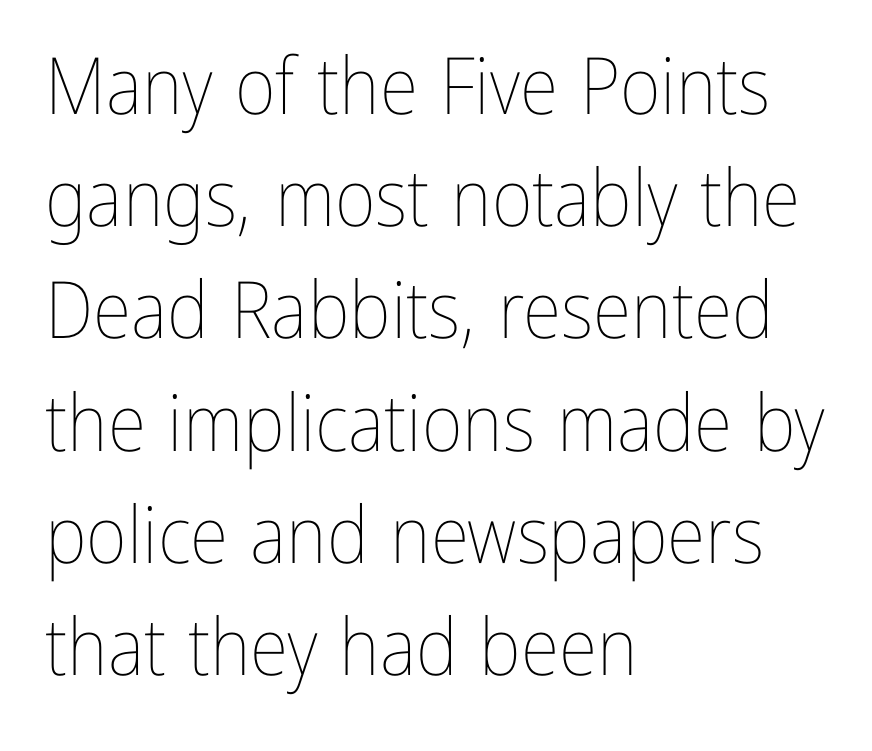
The weight tops out at a normal text grade. Honestly, there is no underline to notice here at all. Notice how descenders clear the ascenders below comfortably — that's standard leading. No italicization has been applied; the sample stays upright. Looks like regular typesetting: each glyph gets only the width it needs. Letter spacing: default.
